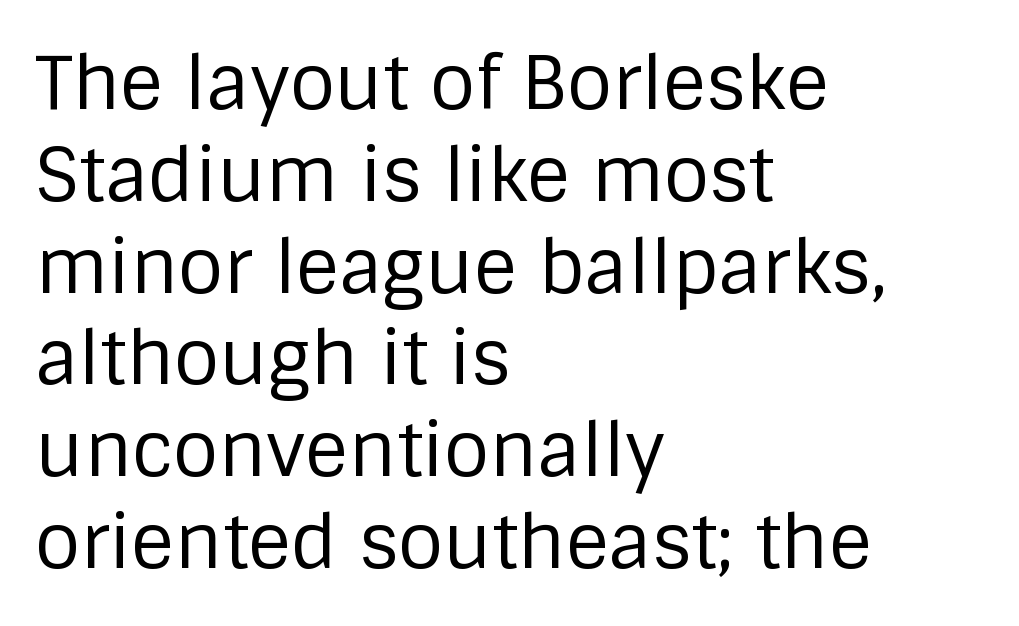
{"serif": "no", "italic": "no", "bold": "no", "weight": "regular", "width": "normal", "stroke_contrast": "low", "x_height": "large", "monospaced": "no", "underline": "no", "align": "left", "line_spacing_ratio": 1.24, "letter_spacing": "normal", "letter_spacing_em": 0.0, "glyph_px": 74}
